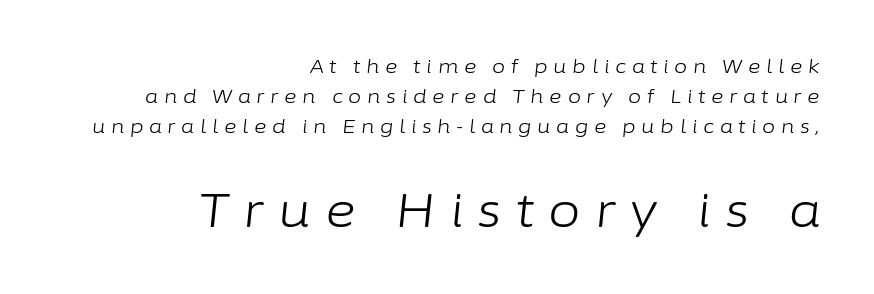
Q: Is the text bold? A: No.
Q: Is the text italic (slanted)? A: Yes, it leans right by about 6 degrees.
Q: Is the text underlined? A: No.
Q: How is the paragraph aligned? A: Right-aligned.
Q: Is the spacing between letters normal or unusually wide? A: Unusually wide.
Q: Is the spacing between lines tight, normal or loose? A: Normal.
Q: Which block of text is set in a larger size, the first (top) or the second (bottom)? A: The second (bottom) one.
Q: Width (condensed, normal, or wide)? A: Normal.
Q: Stroke contrast? A: Low.
Q: x-height? A: Medium.
Q: Monospaced? A: No.
